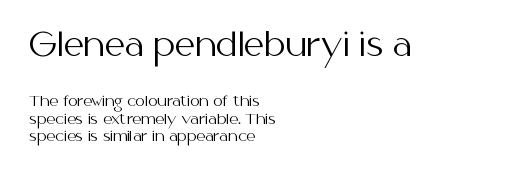
The passage shown is not underscored anywhere. On a weight scale, this lands at 450 or below. The lines are quadded left. Between one letter and the next there's only the usual sliver of space.
